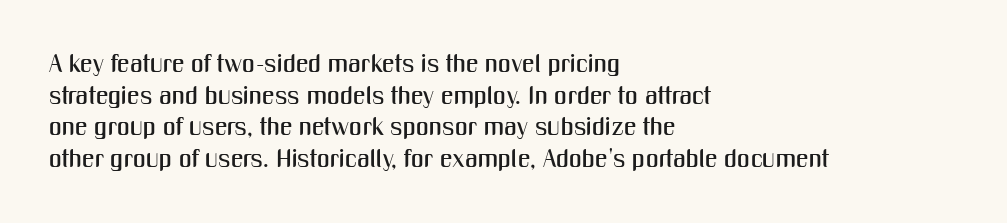
{"italic": "no", "underline": "no", "align": "left", "line_spacing": "normal", "line_spacing_ratio": 1.27, "letter_spacing": "normal", "letter_spacing_em": 0.0, "glyph_px": 25}
